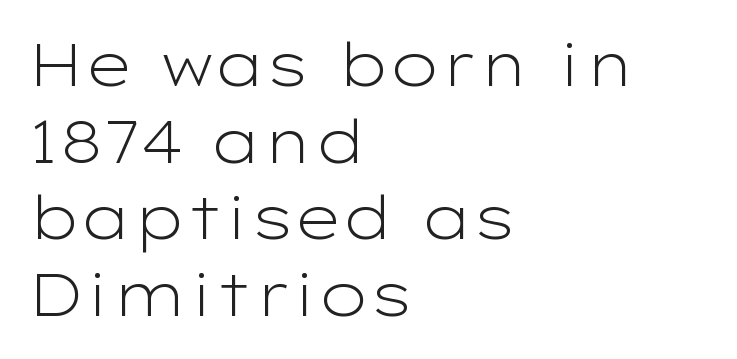
{"serif": "no", "italic": "no", "bold": "no", "weight": "light", "width": "wide", "stroke_contrast": "low", "x_height": "medium", "monospaced": "no", "underline": "no", "align": "left", "line_spacing": "normal", "line_spacing_ratio": 1.3, "letter_spacing": "normal", "letter_spacing_em": 0.0, "glyph_px": 59}
